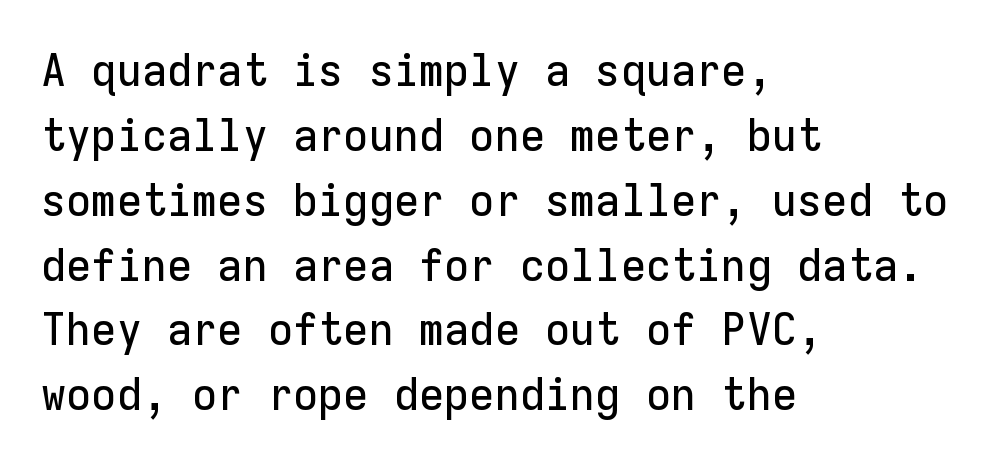
The designer left line spacing at the default. The glyphs in this specimen are sans serif. Typeset ragged right — the left edge is the straight one. Each letter, wide or thin by design, is forced into the same width here. The lettering stays uniformly vertical, giving the passage a roman look. Caption: standard tracking, unaltered.
